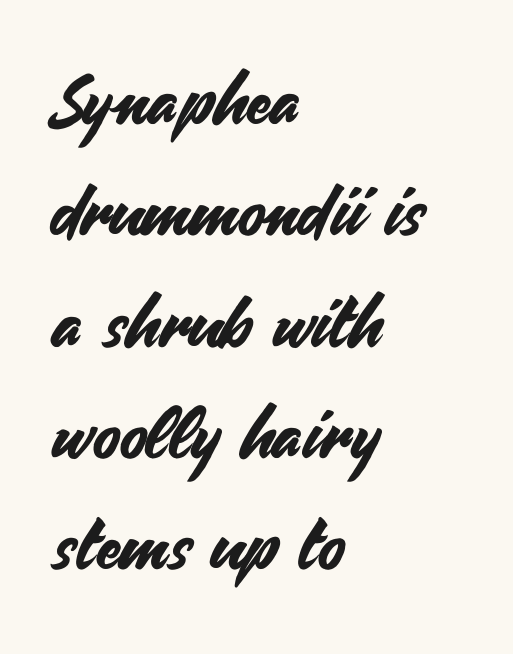
{"serif": "no", "width": "normal", "stroke_contrast": "medium", "x_height": "small", "monospaced": "no", "underline": "no", "align": "left", "line_spacing": "normal", "line_spacing_ratio": 1.59, "letter_spacing": "normal", "letter_spacing_em": 0.0, "glyph_px": 70}
